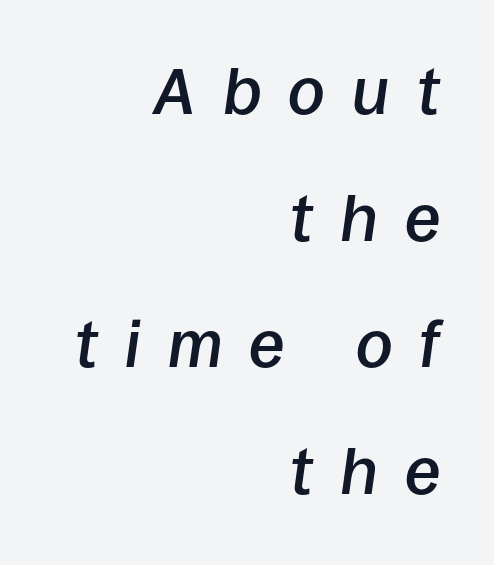
{"italic": "yes", "lean": "right", "slant_degrees": 8, "bold": "semi", "weight": "semibold", "width": "normal", "stroke_contrast": "low", "x_height": "large", "monospaced": "no", "underline": "no", "align": "right", "line_spacing": "loose", "line_spacing_ratio": 1.95, "letter_spacing": "wide", "letter_spacing_em": 0.42, "glyph_px": 65}
